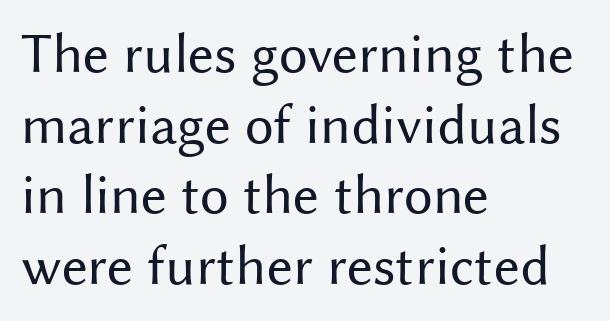
The image shows 57 px regular-weight sans-serif type, upright; set left-aligned, line spacing 1.24x, normal letter spacing, not underlined; medium stroke contrast and a medium x-height.
